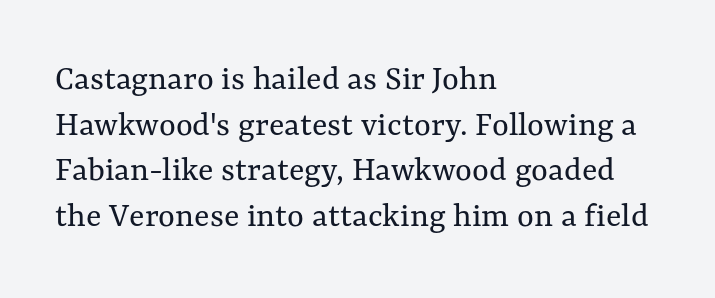
The image shows 36 px regular-weight type, upright; set left-aligned, normal line spacing (1.27x), normal letter spacing, not underlined; medium stroke contrast and a medium x-height.
